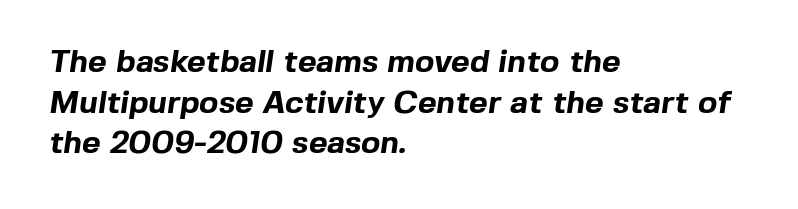
The image shows 32 px bold sans-serif type; set left-aligned, normal line spacing (1.27x), normal letter spacing, not underlined; a medium x-height.
